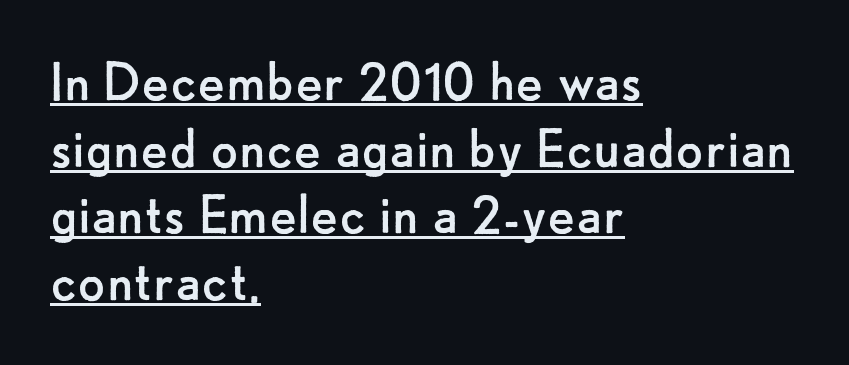
The letters look calm and open, with moderate or lighter stems. The designer went with a sans here, leaving each stem footless. Here the designer chose a conventional face with non-uniform glyph widths. This rendering uses left alignment, leaving the right contour irregular. The specimen includes a rule beneath the text block's lines.
